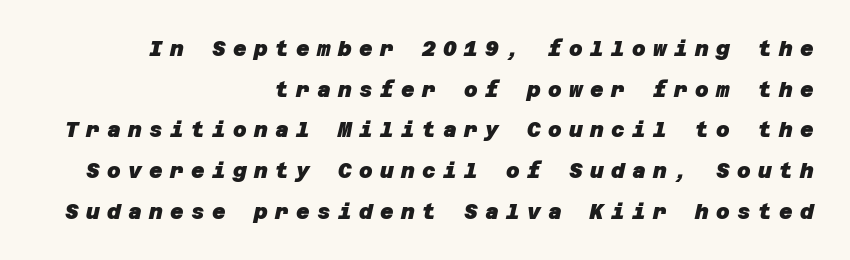
Q: Is the text bold? A: Yes.
Q: Is the text underlined? A: No.
Q: How is the paragraph aligned? A: Right-aligned.
Q: Is the spacing between letters normal or unusually wide? A: Unusually wide.
Q: Is the spacing between lines tight, normal or loose? A: Loose.
